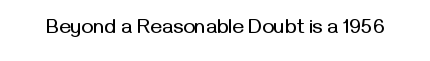
{"italic": "no", "underline": "no", "letter_spacing": "normal", "letter_spacing_em": 0.0, "glyph_px": 20}
